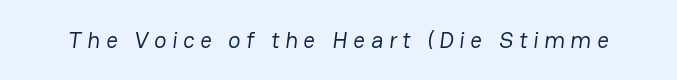
Q: Is the text bold? A: No.
Q: Is the text underlined? A: No.
Q: Is the spacing between letters normal or unusually wide? A: Unusually wide.
